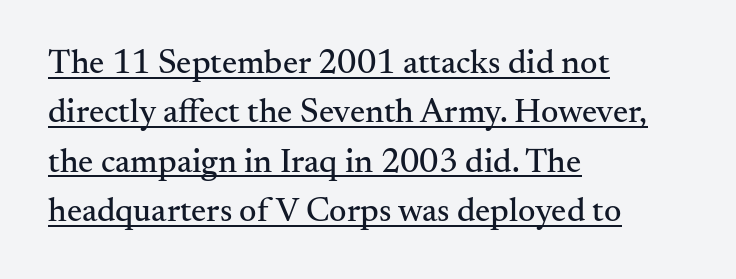
{"serif": "yes", "italic": "no", "width": "normal", "stroke_contrast": "medium", "x_height": "small", "monospaced": "no", "underline": "yes", "align": "left", "line_spacing": "normal", "line_spacing_ratio": 1.45, "letter_spacing": "normal", "letter_spacing_em": 0.0, "glyph_px": 34}
